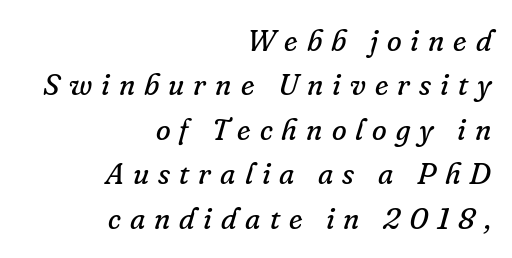
Q: Is the text bold? A: No.
Q: Is the text italic (slanted)? A: Yes, it leans right by about 16 degrees.
Q: Is the typeface a serif or a sans-serif typeface? A: Serif.
Q: Is the text underlined? A: No.
Q: How is the paragraph aligned? A: Right-aligned.
Q: Is the spacing between letters normal or unusually wide? A: Unusually wide.
Q: Is the spacing between lines tight, normal or loose? A: Normal.
Q: Width (condensed, normal, or wide)? A: Normal.
Q: Stroke contrast? A: Low.
Q: x-height? A: Small.
Q: Monospaced? A: No.
